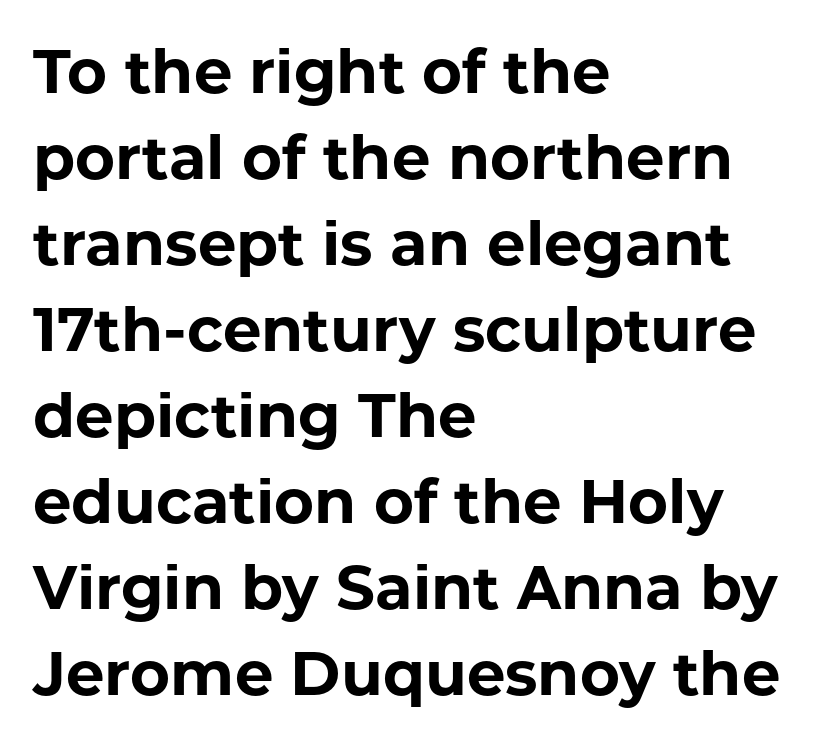
{"serif": "no", "italic": "no", "bold": "yes", "weight": "bold", "width": "normal", "stroke_contrast": "low", "x_height": "medium", "monospaced": "no", "underline": "no", "align": "left", "line_spacing": "normal", "line_spacing_ratio": 1.41, "letter_spacing": "normal", "letter_spacing_em": 0.0, "glyph_px": 61}
